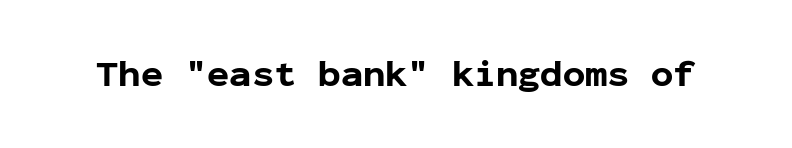
Q: Is the text bold? A: Yes.
Q: Is the text italic (slanted)? A: No, it is upright.
Q: Is the typeface a serif or a sans-serif typeface? A: Sans-serif.
Q: Is the text underlined? A: No.
Q: Is the spacing between letters normal or unusually wide? A: Normal.
Q: Width (condensed, normal, or wide)? A: Normal.
Q: Stroke contrast? A: Low.
Q: x-height? A: Medium.
Q: Monospaced? A: Yes.
